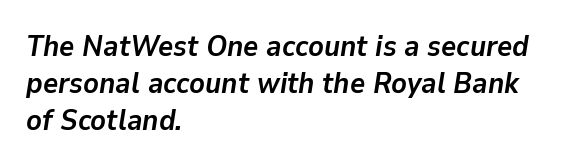
{"italic": "yes", "lean": "right", "slant_degrees": 9, "bold": "yes", "weight": "semibold", "width": "normal", "stroke_contrast": "low", "x_height": "medium", "monospaced": "no", "underline": "no", "align": "left", "line_spacing": "normal", "line_spacing_ratio": 1.27, "letter_spacing": "normal", "letter_spacing_em": 0.0, "glyph_px": 29}
